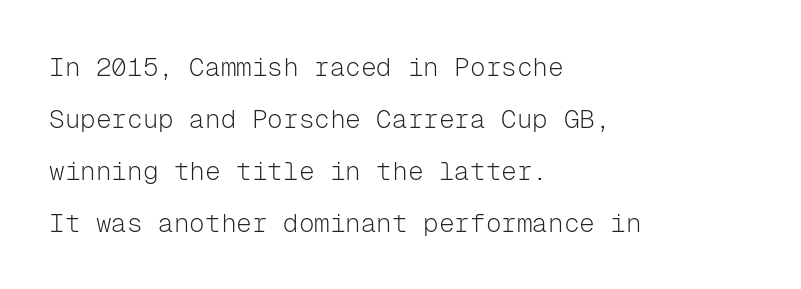
Letters rest on an invisible, unmarked baseline. Successive baselines arrive slowly, with a big drop between each. The typesetter chose a ragged-right arrangement here. This sample uses plain, unmodified letter spacing.
